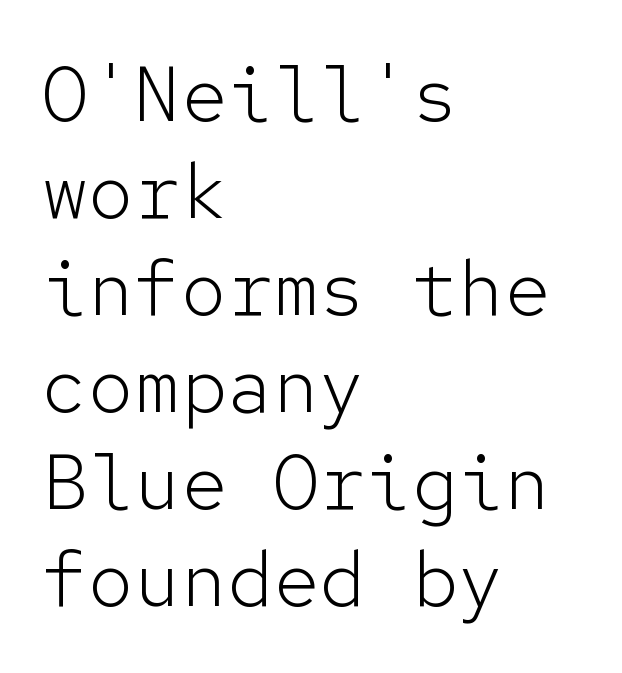
Q: Is the text bold? A: No.
Q: Is the text italic (slanted)? A: No, it is upright.
Q: Is the typeface a serif or a sans-serif typeface? A: Sans-serif.
Q: Is the text underlined? A: No.
Q: How is the paragraph aligned? A: Left-aligned.
Q: Is the spacing between letters normal or unusually wide? A: Normal.
Q: Is the spacing between lines tight, normal or loose? A: Normal.
Q: Width (condensed, normal, or wide)? A: Normal.
Q: Stroke contrast? A: Low.
Q: x-height? A: Medium.
Q: Monospaced? A: Yes.
